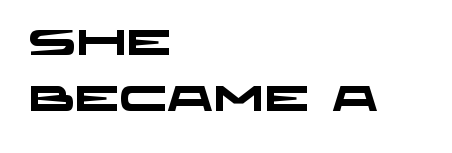
{"serif": "no", "bold": "yes", "weight": "heavy", "width": "wide", "stroke_contrast": "low", "x_height": "large", "monospaced": "no", "underline": "no", "align": "left", "line_spacing": "normal", "line_spacing_ratio": 1.56, "letter_spacing": "normal", "letter_spacing_em": 0.0, "glyph_px": 36}
